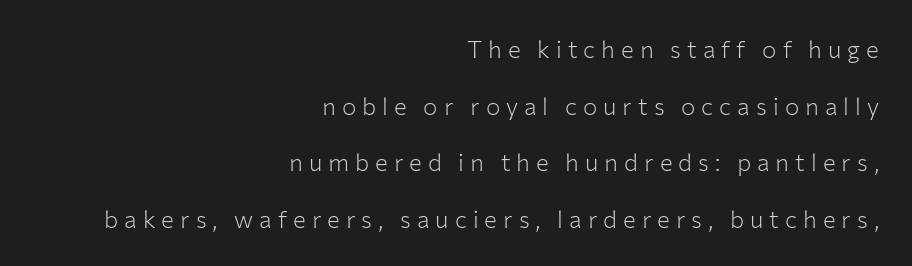
{"italic": "no", "bold": "no", "underline": "no", "align": "right", "line_spacing": "loose", "line_spacing_ratio": 2.36, "letter_spacing": "wide", "letter_spacing_em": 0.25, "glyph_px": 24}
